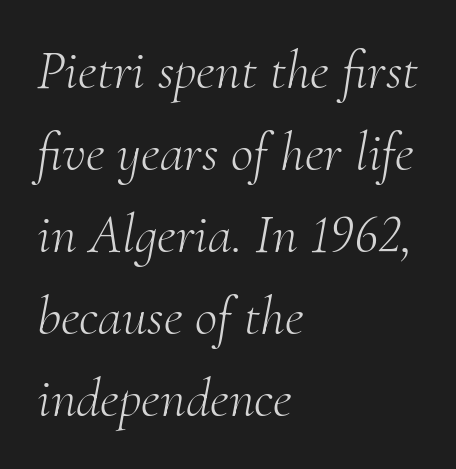
{"serif": "yes", "italic": "yes", "lean": "right", "slant_degrees": 10, "bold": "no", "weight": "light", "width": "normal", "stroke_contrast": "medium", "x_height": "small", "monospaced": "no", "underline": "no", "align": "left", "line_spacing": "normal", "line_spacing_ratio": 1.49, "letter_spacing": "normal", "letter_spacing_em": 0.0, "glyph_px": 55}
